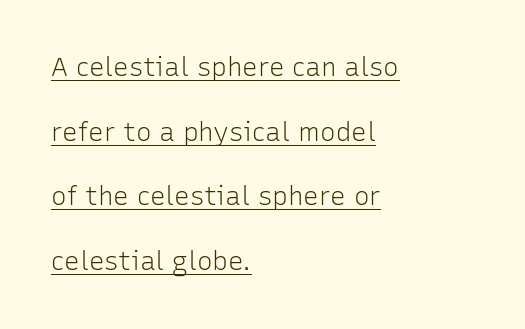
{"italic": "no", "bold": "no", "underline": "yes", "align": "left", "line_spacing": "loose", "line_spacing_ratio": 2.49, "letter_spacing": "normal", "letter_spacing_em": 0.0, "glyph_px": 26}
